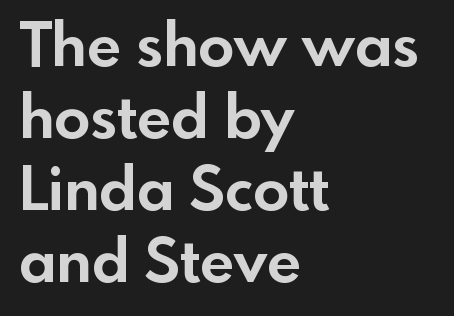
{"serif": "no", "italic": "no", "bold": "yes", "weight": "bold", "width": "normal", "x_height": "small", "monospaced": "no", "underline": "no", "align": "left", "line_spacing_ratio": 1.2, "letter_spacing": "normal", "letter_spacing_em": 0.0, "glyph_px": 60}
